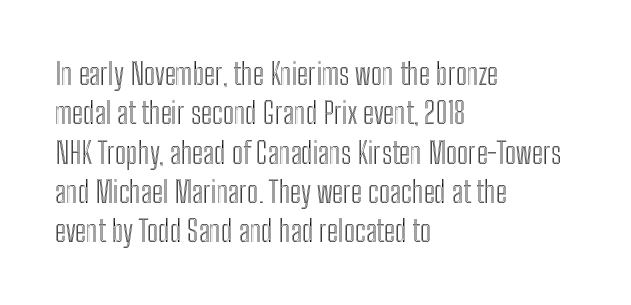
{"italic": "no", "width": "condensed", "x_height": "medium", "monospaced": "no", "underline": "no", "align": "left", "line_spacing": "normal", "line_spacing_ratio": 1.31, "letter_spacing": "normal", "letter_spacing_em": 0.0, "glyph_px": 30}
